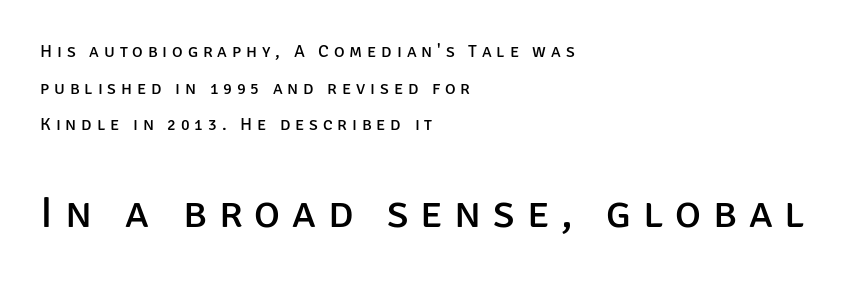
Q: Is the text bold? A: No.
Q: Is the text italic (slanted)? A: No, it is upright.
Q: Is the typeface a serif or a sans-serif typeface? A: Sans-serif.
Q: Is the text underlined? A: No.
Q: How is the paragraph aligned? A: Left-aligned.
Q: Is the spacing between letters normal or unusually wide? A: Unusually wide.
Q: Is the spacing between lines tight, normal or loose? A: Loose.
Q: Which block of text is set in a larger size, the first (top) or the second (bottom)? A: The second (bottom) one.
Q: Width (condensed, normal, or wide)? A: Normal.
Q: Stroke contrast? A: Low.
Q: x-height? A: Large.
Q: Monospaced? A: No.
